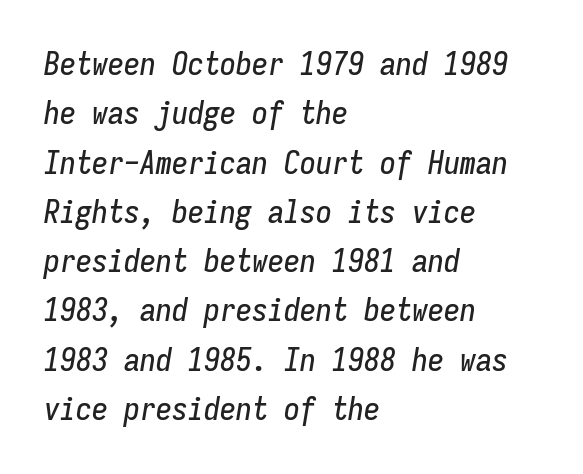
The zone under the glyphs is completely vacant. The designer left line spacing at the default. Quick note: italic. You could count columns in this text — the font is strictly monospaced. Nobody touched the tracking dial on this one.
